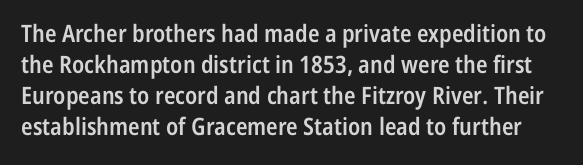
Q: Is the text bold? A: Semi-bold.
Q: Is the text italic (slanted)? A: No, it is upright.
Q: Is the text underlined? A: No.
Q: Is the spacing between letters normal or unusually wide? A: Normal.
Q: Is the spacing between lines tight, normal or loose? A: Normal.
